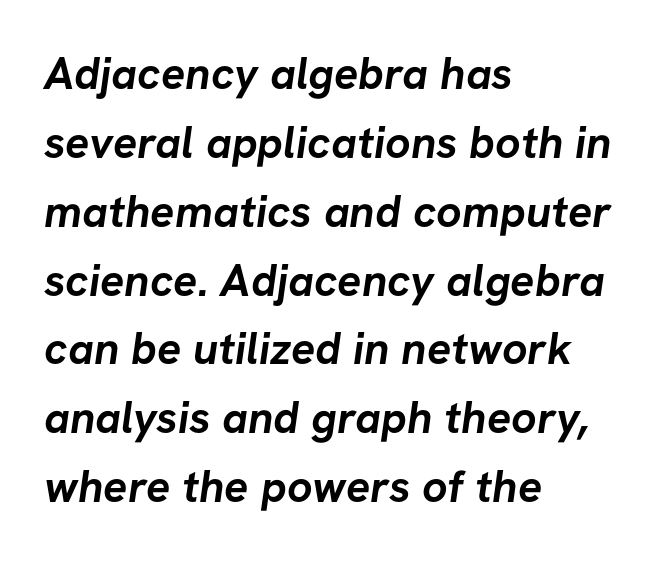
The image shows 45 px semibold sans-serif type; set left-aligned, normal line spacing (1.53x), normal letter spacing, not underlined; low stroke contrast and a medium x-height.
